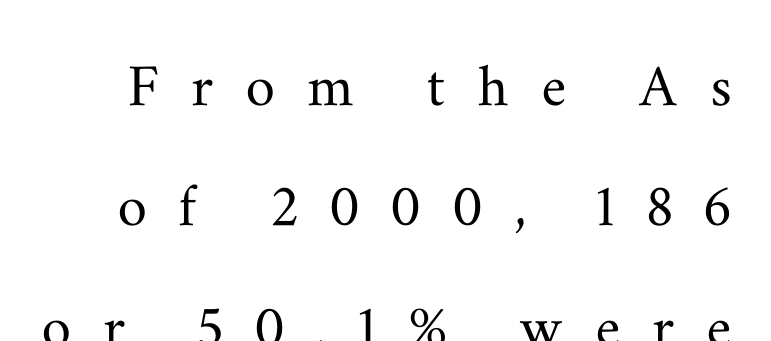
Q: Is the text italic (slanted)? A: No, it is upright.
Q: Is the typeface a serif or a sans-serif typeface? A: Serif.
Q: Is the text underlined? A: No.
Q: Is the spacing between letters normal or unusually wide? A: Unusually wide.
Q: Is the spacing between lines tight, normal or loose? A: Normal.
Q: Width (condensed, normal, or wide)? A: Wide.
Q: Stroke contrast? A: Medium.
Q: x-height? A: Small.
Q: Monospaced? A: No.
